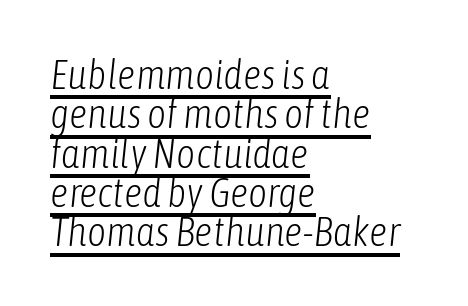
{"italic": "yes", "lean": "right", "slant_degrees": 6, "bold": "no", "weight": "light", "width": "condensed", "stroke_contrast": "low", "x_height": "medium", "monospaced": "no", "underline": "yes", "align": "left", "line_spacing": "tight", "line_spacing_ratio": 0.96, "letter_spacing": "normal", "letter_spacing_em": 0.0, "glyph_px": 41}
